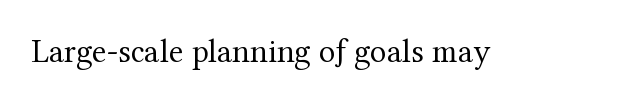
The image shows 34 px regular-weight serif type, upright; set normal letter spacing, not underlined; medium stroke contrast and a medium x-height.
